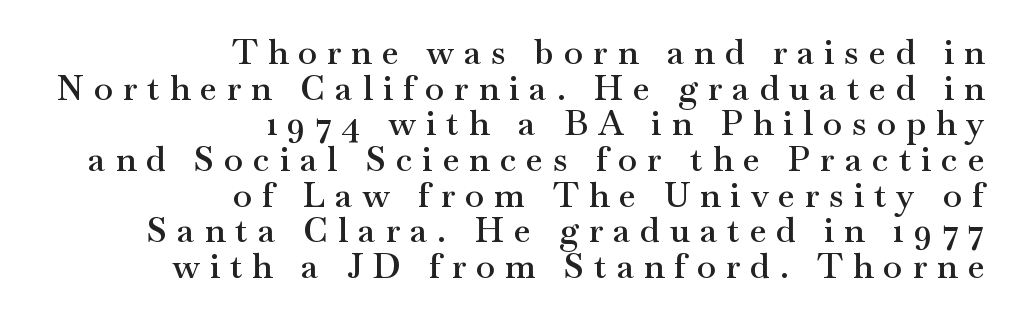
The image shows 34 px semibold, wide serif type, upright; set right-aligned, tight line spacing (1.05x), unusually wide letter spacing (+0.3 em), not underlined; medium stroke contrast and a small x-height.
